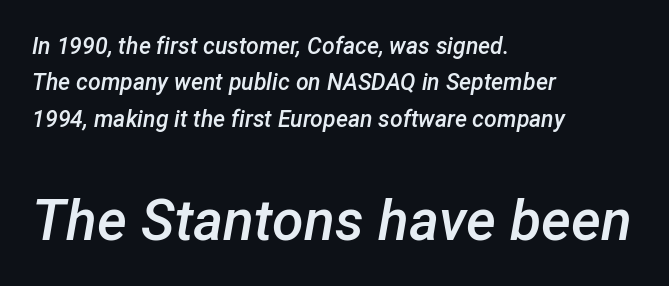
{"italic": "yes", "lean": "right", "slant_degrees": 12, "bold": "semi", "weight": "semibold", "width": "normal", "stroke_contrast": "low", "x_height": "medium", "monospaced": "no", "underline": "no", "align": "left", "line_spacing": "normal", "line_spacing_ratio": 1.58, "letter_spacing": "normal", "letter_spacing_em": 0.0, "larger_block": "second", "size_ratio": 2.48, "glyph_px": 57}
